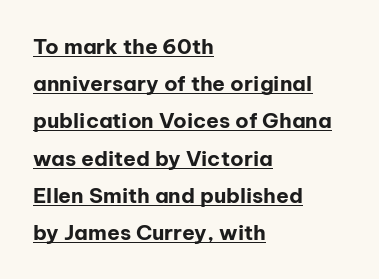
The image shows 21 px bold type, upright; set left-aligned, line spacing 1.77x, normal letter spacing, underlined.
